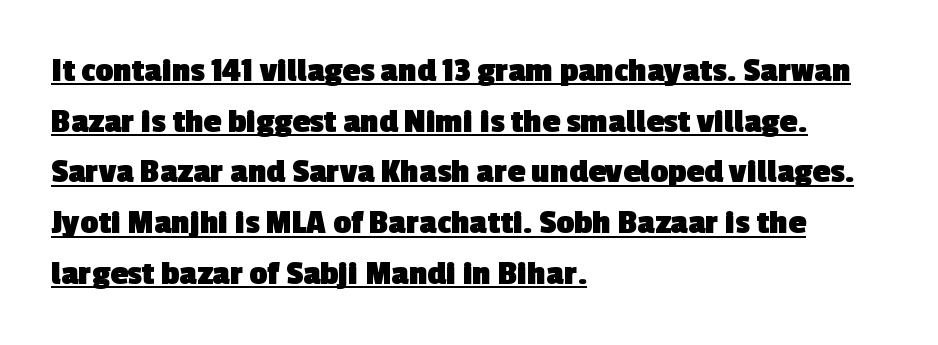
The image shows 35 px heavy sans-serif type; set left-aligned, normal line spacing (1.45x), normal letter spacing, underlined; a medium x-height.
